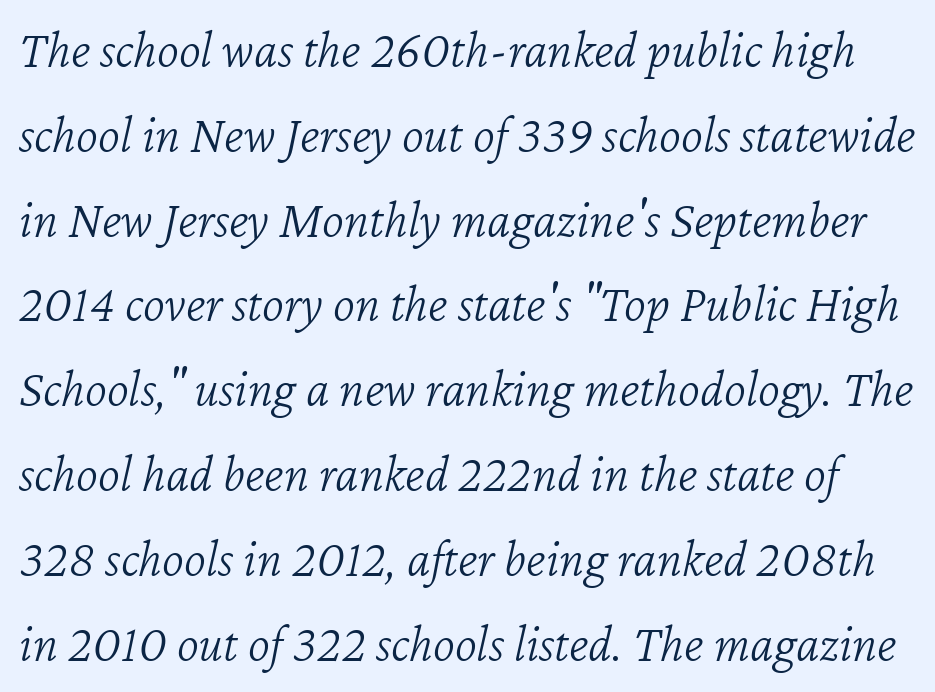
{"italic": "yes", "lean": "right", "slant_degrees": 12, "bold": "no", "weight": "light", "width": "normal", "stroke_contrast": "low", "x_height": "medium", "monospaced": "no", "underline": "no", "line_spacing": "normal", "line_spacing_ratio": 1.6, "letter_spacing": "normal", "letter_spacing_em": 0.0, "glyph_px": 53}
